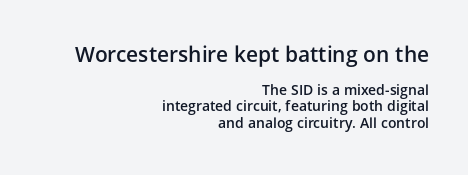
Weight check: semibold — heavier than regular, not quite bold. Block one is the big one; block two sits smaller underneath. Letter spacing: default. The paragraph has a hard right edge and a soft left edge. Nope, not italic — everything's standing straight. Nobody drew a line under any word here.
